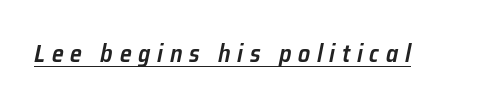
Q: Is the text bold? A: Semi-bold.
Q: Is the text italic (slanted)? A: Yes, it leans right by about 12 degrees.
Q: Is the text underlined? A: Yes.
Q: Is the spacing between letters normal or unusually wide? A: Unusually wide.
